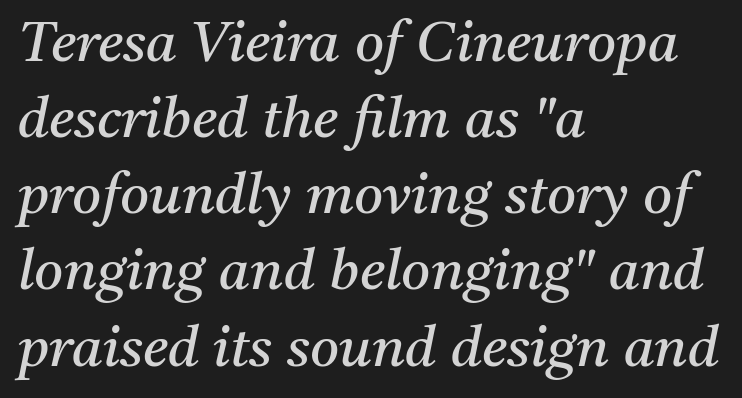
{"serif": "yes", "italic": "yes", "lean": "right", "slant_degrees": 11, "bold": "no", "weight": "regular", "width": "normal", "stroke_contrast": "medium", "x_height": "medium", "monospaced": "no", "underline": "no", "align": "left", "line_spacing": "normal", "line_spacing_ratio": 1.36, "letter_spacing": "normal", "letter_spacing_em": 0.0, "glyph_px": 56}
